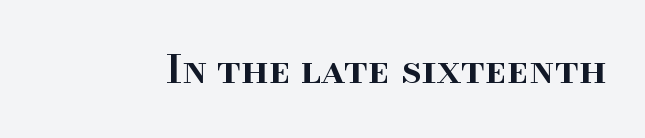
The image shows 39 px semibold serif type, upright; set normal letter spacing, not underlined; high stroke contrast and a small x-height.
